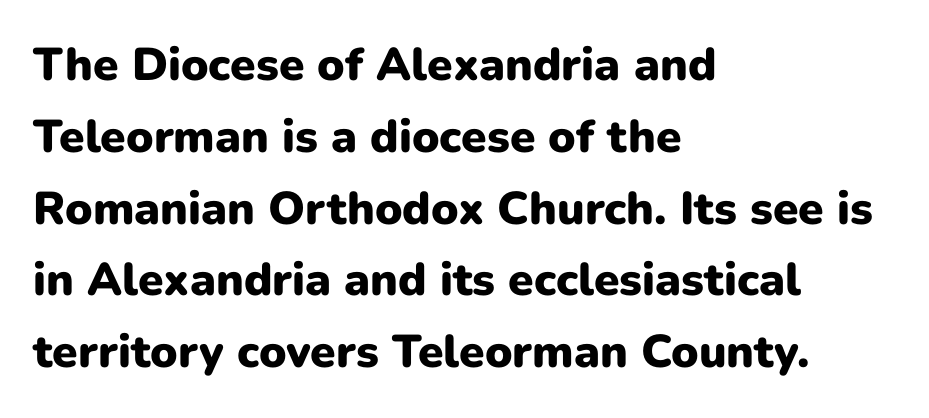
The rendering uses natural spacing where letterforms have individual widths. Every letter is thick-stroked: bold, no question. All the whitespace from short lines collects on the right. The typeface chosen for these lines omits serifs. The strip under each line holds only bare page. There is no visible air inserted between adjacent glyphs.
